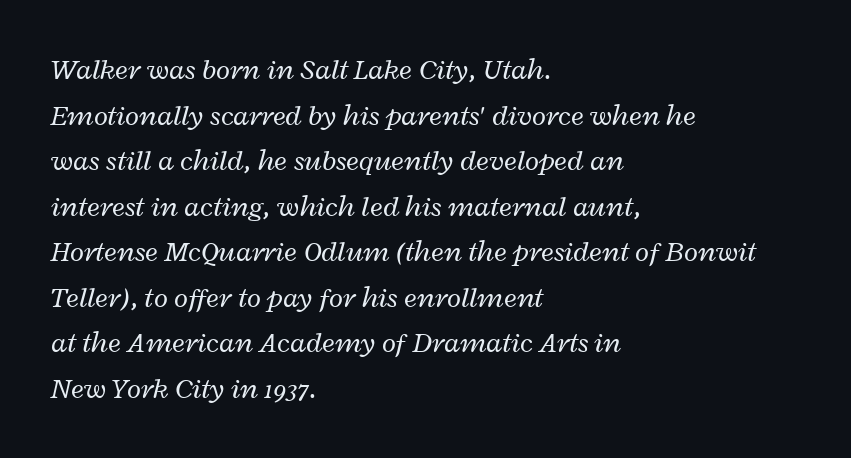
{"italic": "yes", "lean": "right", "slant_degrees": 12, "bold": "no", "weight": "regular", "width": "wide", "stroke_contrast": "low", "x_height": "medium", "monospaced": "no", "underline": "no", "align": "left", "line_spacing": "normal", "line_spacing_ratio": 1.57, "letter_spacing": "normal", "letter_spacing_em": 0.0, "glyph_px": 29}
